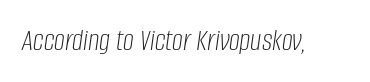
Q: Is the text bold? A: No.
Q: Is the text italic (slanted)? A: Yes, it leans right by about 8 degrees.
Q: Is the text underlined? A: No.
Q: Is the spacing between letters normal or unusually wide? A: Normal.
Q: Width (condensed, normal, or wide)? A: Condensed.
Q: Stroke contrast? A: Low.
Q: x-height? A: Large.
Q: Monospaced? A: No.
